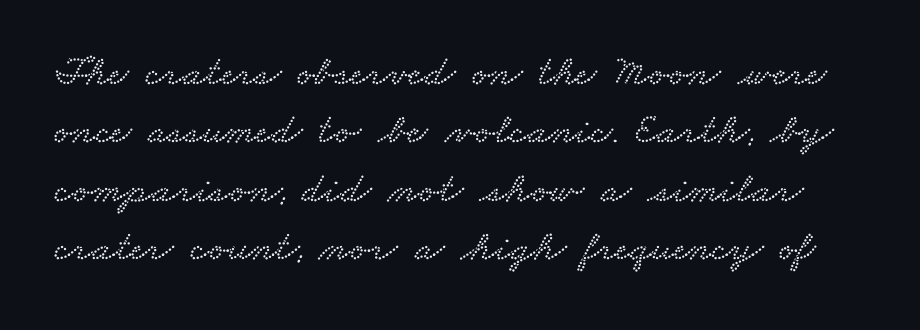
{"serif": "yes", "width": "wide", "stroke_contrast": "low", "x_height": "small", "monospaced": "no", "underline": "no", "line_spacing": "normal", "line_spacing_ratio": 1.36, "letter_spacing": "normal", "letter_spacing_em": 0.0, "glyph_px": 43}
